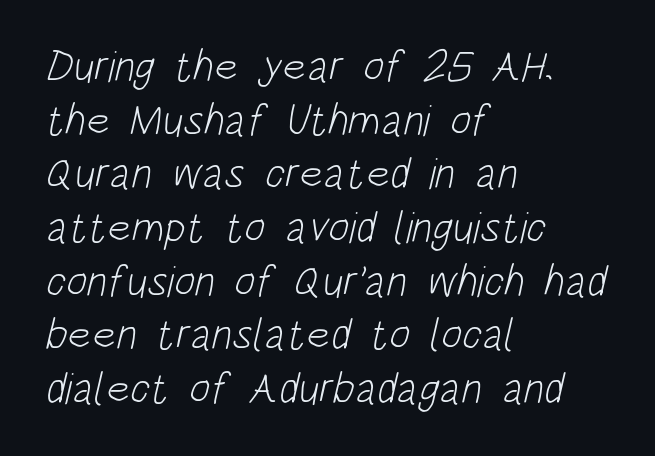
The image shows 44 px light, condensed sans-serif type; set left-aligned, line spacing 1.22x, normal letter spacing, not underlined; low stroke contrast and a large x-height.
